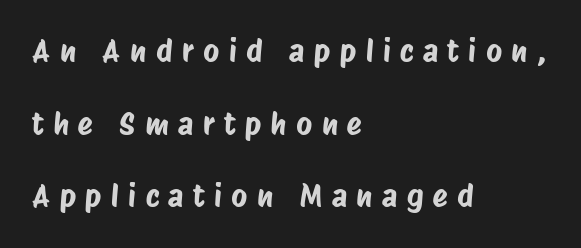
Q: Is the typeface a serif or a sans-serif typeface? A: Sans-serif.
Q: Is the text underlined? A: No.
Q: How is the paragraph aligned? A: Left-aligned.
Q: Is the spacing between letters normal or unusually wide? A: Unusually wide.
Q: Is the spacing between lines tight, normal or loose? A: Loose.
Q: Width (condensed, normal, or wide)? A: Condensed.
Q: Stroke contrast? A: Low.
Q: x-height? A: Large.
Q: Monospaced? A: No.
